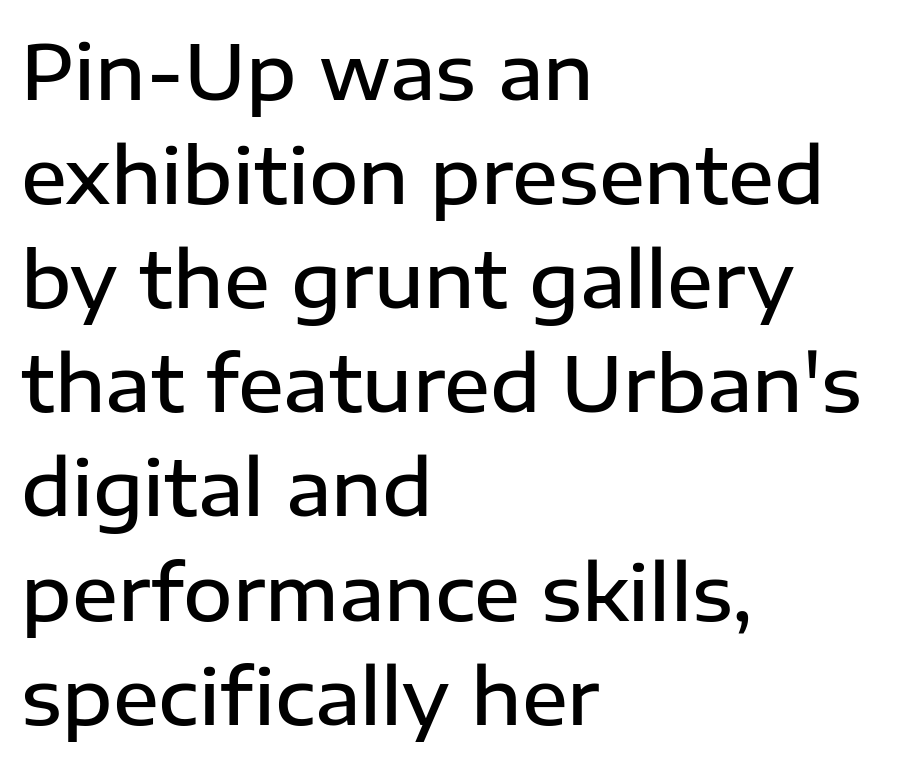
Bold? Not quite — semibold, heavier than regular but stopping short. Nothing unusual about the tracking: characters are spaced as the font intends. Line spacing here is normal. You can tell it's not italic because the verticals are truly vertical. This sample is left-justified, so line endings fall wherever the words run out. Each letter keeps its own natural width here, so spacing adapts to shape.
